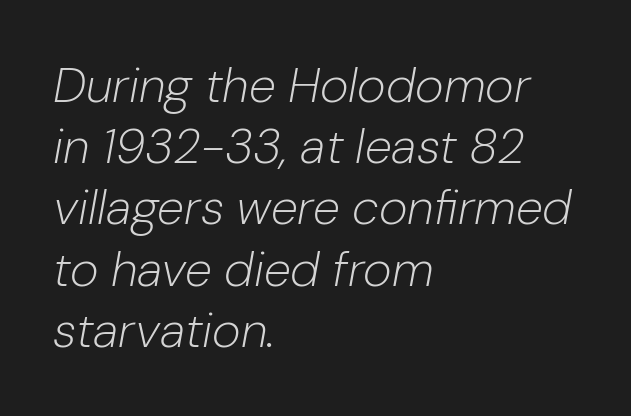
Glyph-to-glyph distance matches everyday printed text. Line spacing here is normal. Heaviness? Minimal to ordinary, like unemphasized prose. Line beginnings align vertically; line endings do not.
